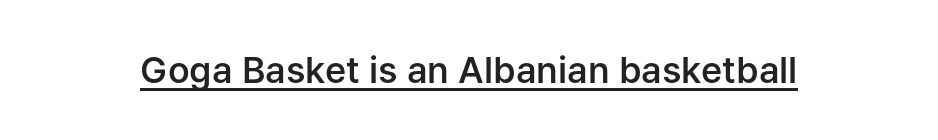
Q: Is the text bold? A: Semi-bold.
Q: Is the text italic (slanted)? A: No, it is upright.
Q: Is the typeface a serif or a sans-serif typeface? A: Sans-serif.
Q: Is the text underlined? A: Yes.
Q: Is the spacing between letters normal or unusually wide? A: Normal.
Q: Width (condensed, normal, or wide)? A: Normal.
Q: Stroke contrast? A: Low.
Q: x-height? A: Medium.
Q: Monospaced? A: No.
